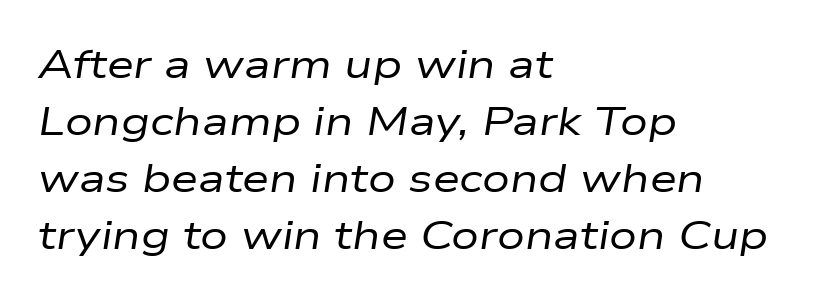
{"italic": "yes", "lean": "right", "slant_degrees": 9, "bold": "no", "weight": "regular", "width": "wide", "stroke_contrast": "low", "x_height": "medium", "monospaced": "no", "underline": "no", "align": "left", "line_spacing": "normal", "line_spacing_ratio": 1.46, "letter_spacing": "normal", "letter_spacing_em": 0.0, "glyph_px": 39}
